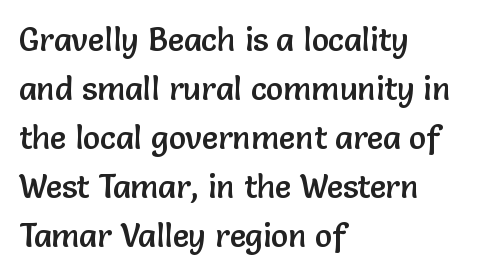
Q: Is the text italic (slanted)? A: No, it is upright.
Q: Is the typeface a serif or a sans-serif typeface? A: Sans-serif.
Q: Is the text underlined? A: No.
Q: How is the paragraph aligned? A: Left-aligned.
Q: Is the spacing between letters normal or unusually wide? A: Normal.
Q: Is the spacing between lines tight, normal or loose? A: Normal.
Q: Width (condensed, normal, or wide)? A: Normal.
Q: Stroke contrast? A: Low.
Q: x-height? A: Medium.
Q: Monospaced? A: No.
